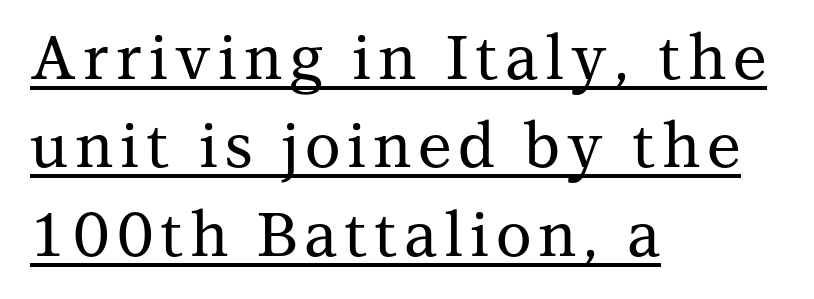
Q: Is the text italic (slanted)? A: No, it is upright.
Q: Is the typeface a serif or a sans-serif typeface? A: Serif.
Q: Is the text underlined? A: Yes.
Q: How is the paragraph aligned? A: Left-aligned.
Q: Is the spacing between lines tight, normal or loose? A: Normal.
Q: Width (condensed, normal, or wide)? A: Normal.
Q: Stroke contrast? A: Medium.
Q: x-height? A: Medium.
Q: Monospaced? A: No.
